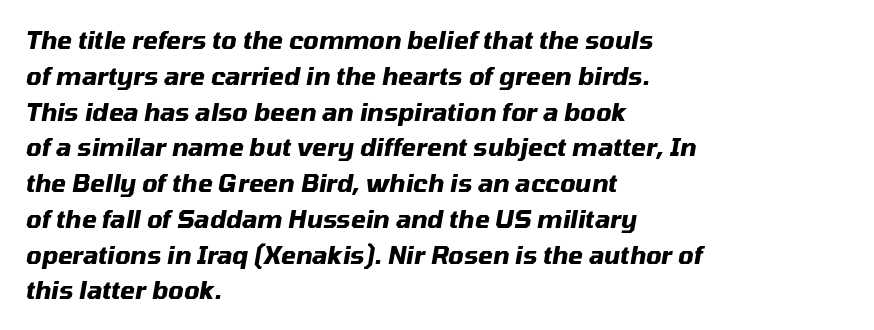
The image shows 24 px bold type, italic (leaning right); set left-aligned, normal line spacing (1.49x), normal letter spacing, not underlined.
